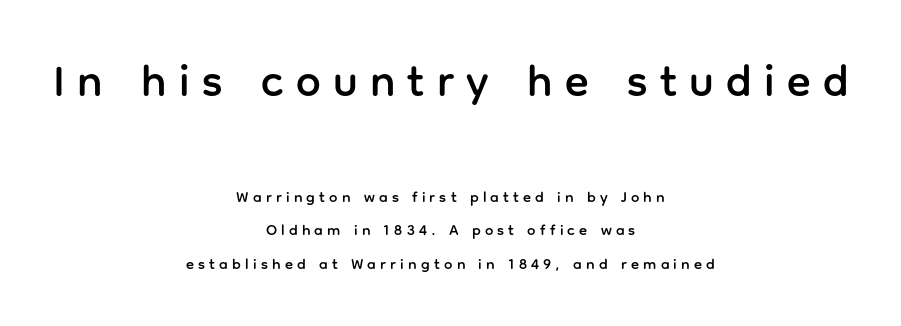
Honestly, the rows look like they've been pulled way apart. Varying glyph widths throughout — classic text-font behaviour. Underline: absent. This sample uses a sans-serif face.
